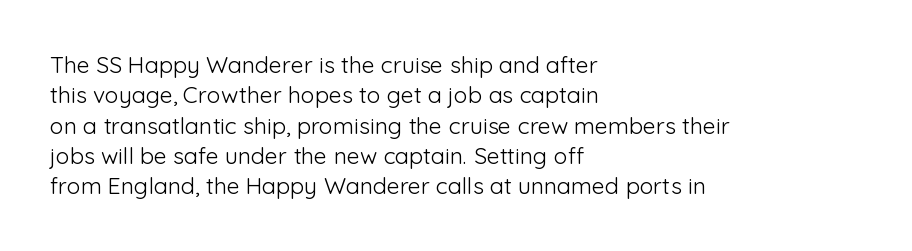
Q: Is the text bold? A: No.
Q: Is the text italic (slanted)? A: No, it is upright.
Q: Is the text underlined? A: No.
Q: How is the paragraph aligned? A: Left-aligned.
Q: Is the spacing between letters normal or unusually wide? A: Normal.
Q: Is the spacing between lines tight, normal or loose? A: Normal.
